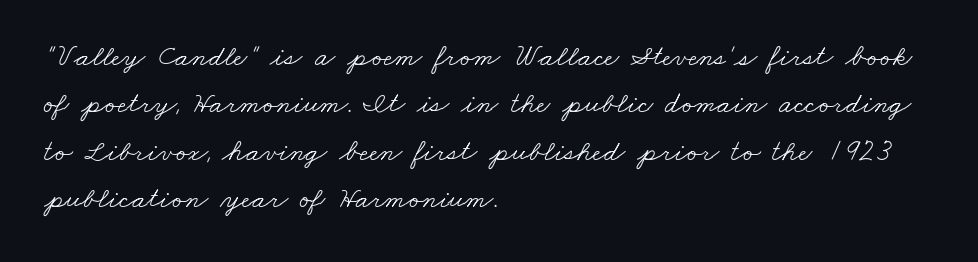
{"serif": "yes", "bold": "no", "weight": "light", "width": "wide", "stroke_contrast": "low", "x_height": "small", "monospaced": "no", "underline": "no", "align": "left", "line_spacing": "normal", "line_spacing_ratio": 1.58, "letter_spacing": "normal", "letter_spacing_em": 0.0, "glyph_px": 30}
